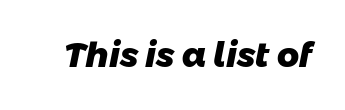
A typesetter would label this face a sans. The letters advance in unequal steps, a hallmark of proportional type. Each word holds together tightly as a unit, with standard inter-letter gaps. Only glyphs here, with clear space below each row.
